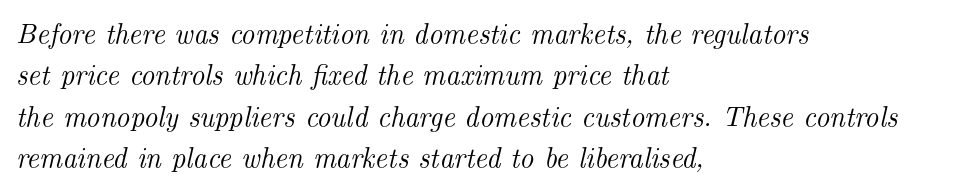
Q: Is the text italic (slanted)? A: Yes, it leans right by about 14 degrees.
Q: Is the typeface a serif or a sans-serif typeface? A: Serif.
Q: Is the text underlined? A: No.
Q: How is the paragraph aligned? A: Left-aligned.
Q: Is the spacing between letters normal or unusually wide? A: Normal.
Q: Is the spacing between lines tight, normal or loose? A: Normal.
Q: Width (condensed, normal, or wide)? A: Normal.
Q: Stroke contrast? A: Medium.
Q: x-height? A: Small.
Q: Monospaced? A: No.
